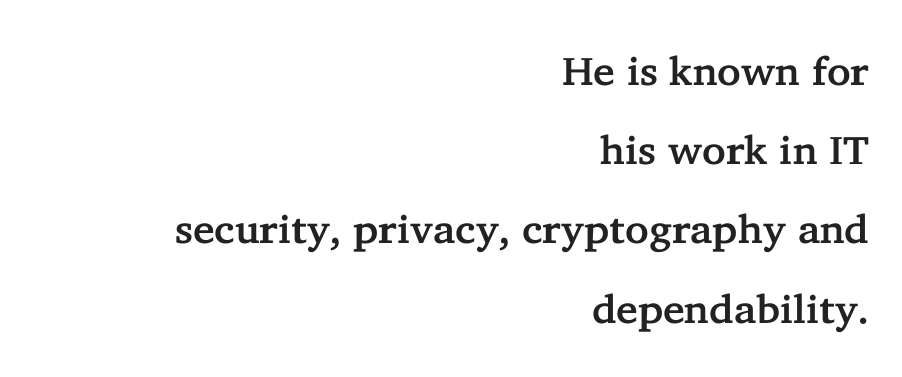
The image shows 40 px serif type, upright; set right-aligned, loose line spacing (1.98x), normal letter spacing, not underlined; low stroke contrast and a medium x-height.
